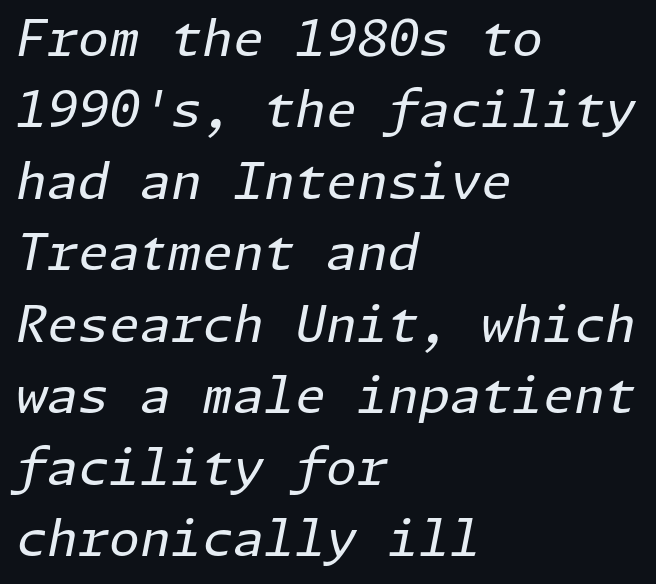
The image shows 50 px regular-weight type, italic (leaning right); set left-aligned, normal line spacing (1.43x), normal letter spacing, not underlined; low stroke contrast and a medium x-height.
